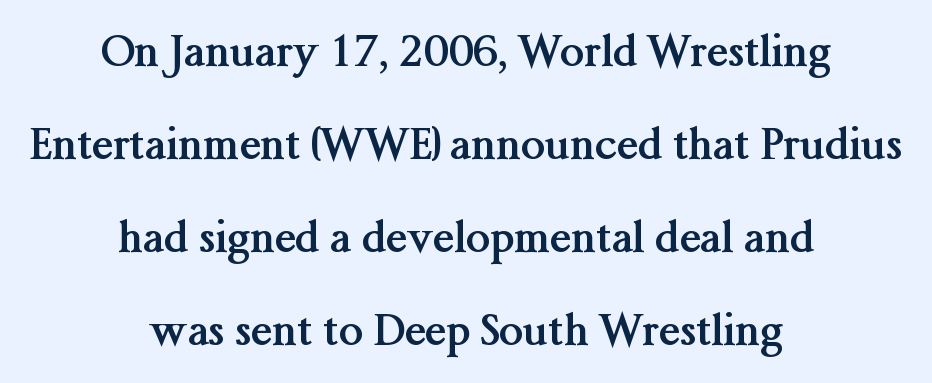
The typeface chosen for these lines features serifs. Check under the words: just untouched page. In terms of weight, the rendering is a true, heavy bold. Do the characters align in a grid? No, the font is proportional. Visually the block forms a symmetrical silhouette, jagged on both flanks. How are the letters spaced? Ordinarily, with no added tracking.
